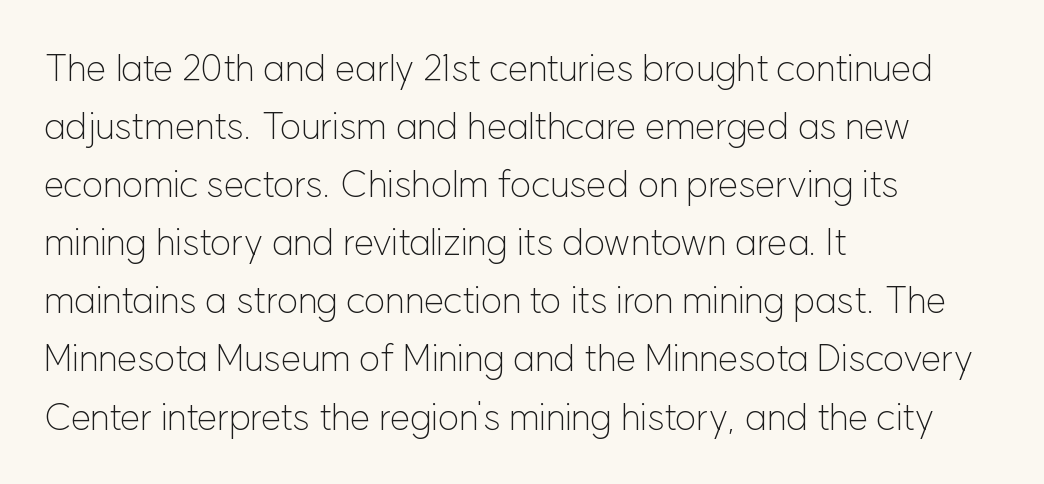
{"serif": "no", "italic": "no", "bold": "no", "weight": "light", "width": "normal", "stroke_contrast": "low", "x_height": "medium", "monospaced": "no", "underline": "no", "align": "left", "line_spacing": "normal", "line_spacing_ratio": 1.57, "letter_spacing": "normal", "letter_spacing_em": 0.0, "glyph_px": 37}
